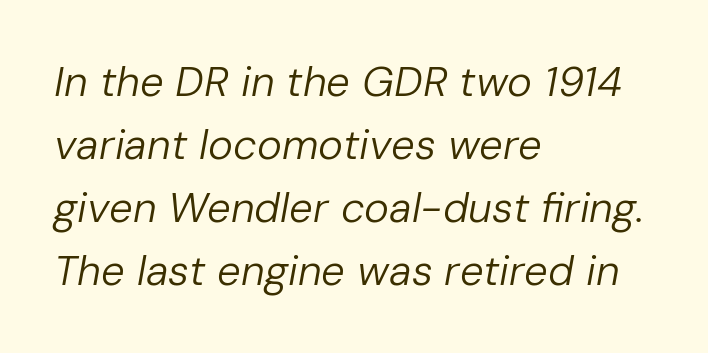
{"italic": "yes", "lean": "right", "slant_degrees": 10, "bold": "no", "weight": "regular", "width": "normal", "stroke_contrast": "low", "x_height": "medium", "monospaced": "no", "underline": "no", "align": "left", "line_spacing": "normal", "line_spacing_ratio": 1.5, "letter_spacing": "normal", "letter_spacing_em": 0.0, "glyph_px": 42}
